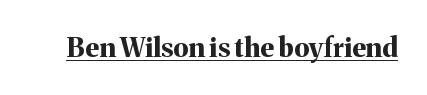
The letters stand straight up with perfectly vertical stems. Between one letter and the next there's only the usual sliver of space. Underlining? Definitely there. Strokes here are thick enough to call this a true bold.
